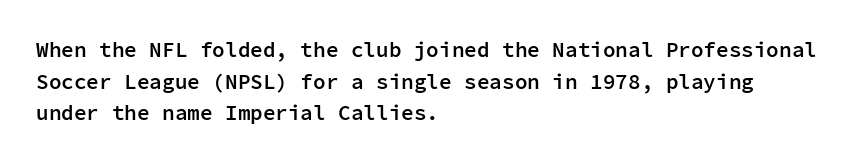
Italic? Not at all — the glyphs are vertical. A typesetter would call this zero additional tracking. The typesetting leans somewhat heavy: a semibold. The string is rendered with underlining switched off. The setting favours the left margin, as ordinary paragraphs usually do.
